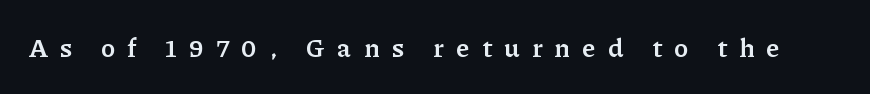
Every character sits straight up, as roman type does. Plain, unruled lines of type. What weight is shown? A full bold with thick strokes. Students, note that the glyphs here are deliberately spaced far apart.
